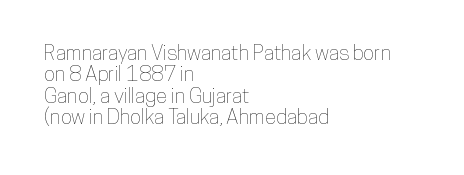
Tall strokes in this sample are plumb rather than angled. These lines are set flush left with a ragged right edge. The letters sit at their default tracking, neither squeezed nor spread. The gap between lines stays unmarked. The vertical gap from one line to the next is small.
